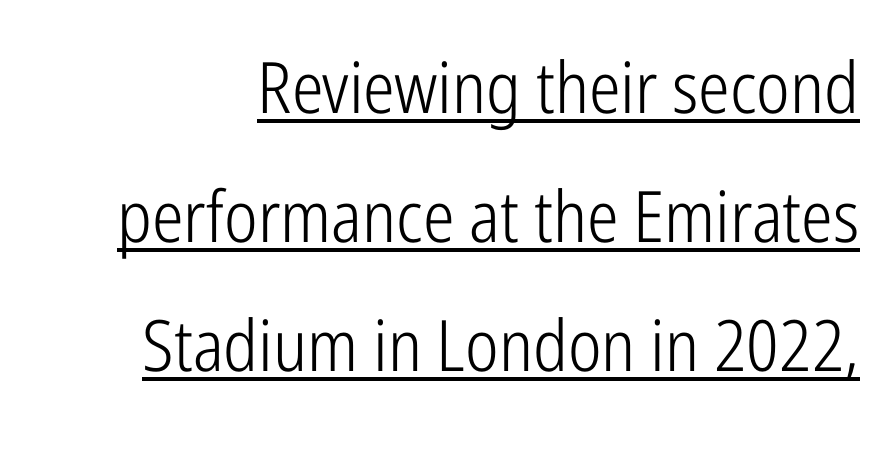
Q: Is the text bold? A: No.
Q: Is the text italic (slanted)? A: No, it is upright.
Q: Is the typeface a serif or a sans-serif typeface? A: Sans-serif.
Q: Is the text underlined? A: Yes.
Q: Is the spacing between letters normal or unusually wide? A: Normal.
Q: Width (condensed, normal, or wide)? A: Condensed.
Q: Stroke contrast? A: Low.
Q: x-height? A: Medium.
Q: Monospaced? A: No.
